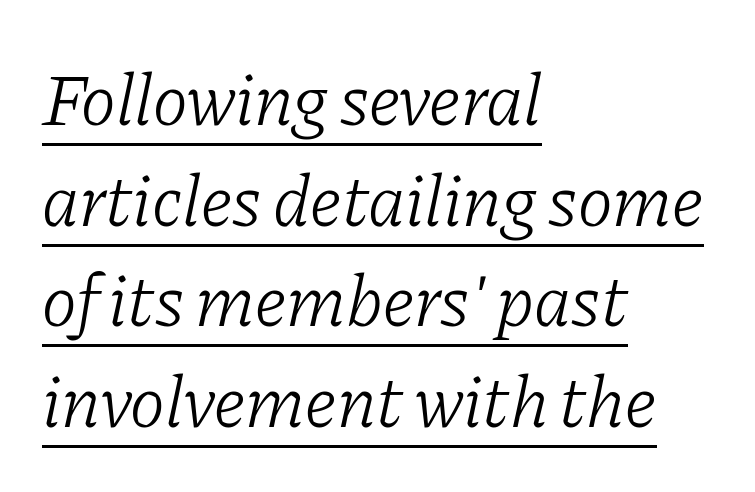
{"serif": "yes", "italic": "yes", "lean": "right", "slant_degrees": 11, "bold": "no", "weight": "light", "width": "normal", "stroke_contrast": "low", "x_height": "medium", "monospaced": "no", "underline": "yes", "align": "left", "line_spacing": "normal", "line_spacing_ratio": 1.36, "letter_spacing": "normal", "letter_spacing_em": 0.0, "glyph_px": 74}
